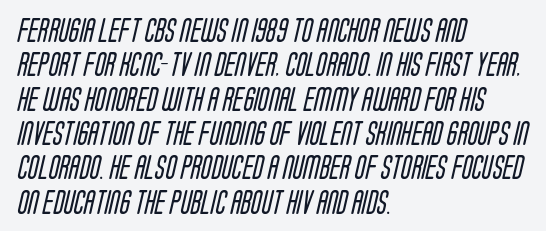
Q: Is the text bold? A: No.
Q: Is the text underlined? A: No.
Q: How is the paragraph aligned? A: Left-aligned.
Q: Is the spacing between letters normal or unusually wide? A: Normal.
Q: Is the spacing between lines tight, normal or loose? A: Normal.
